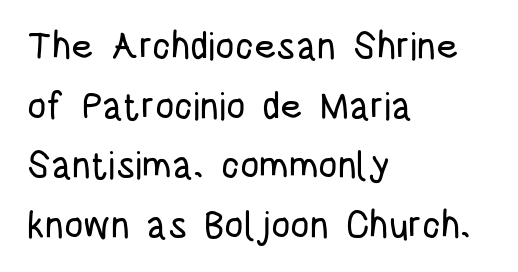
Is this a sans? Yes — the strokes have no serifs. Descenders hang freely into open space. Proportional: the letters do not fall into vertical columns. Rendered with straight, roman letterforms. Does the leading feel generous? No, just average. Line starts are locked; line ends wander.
